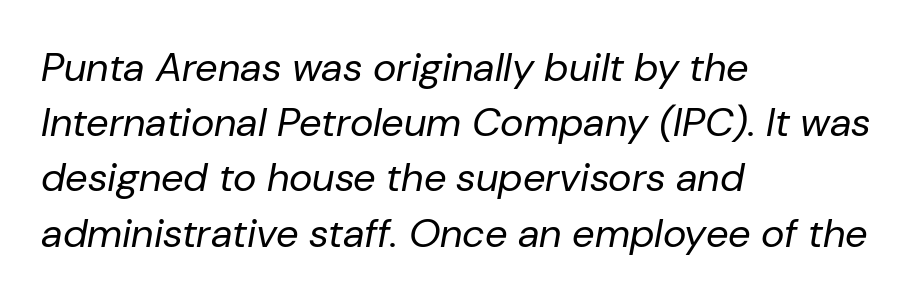
{"italic": "yes", "lean": "right", "slant_degrees": 10, "bold": "no", "weight": "regular", "width": "normal", "stroke_contrast": "low", "x_height": "medium", "monospaced": "no", "underline": "no", "align": "left", "line_spacing": "normal", "line_spacing_ratio": 1.38, "letter_spacing": "normal", "letter_spacing_em": 0.0, "glyph_px": 40}
